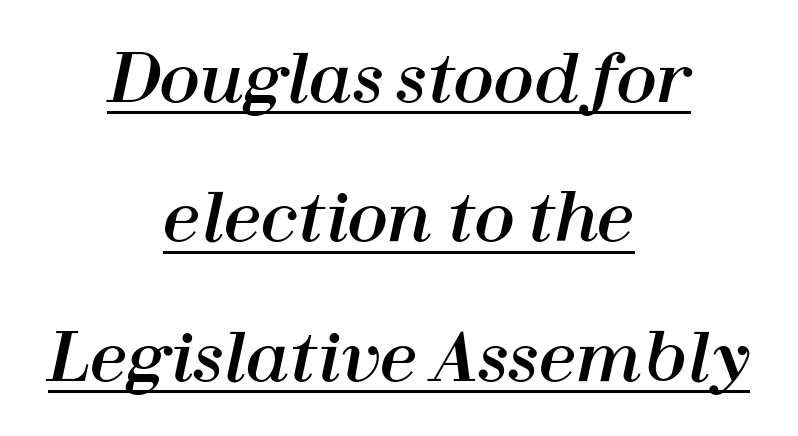
Q: Is the text italic (slanted)? A: Yes, it leans right by about 12 degrees.
Q: Is the text underlined? A: Yes.
Q: How is the paragraph aligned? A: Centered.
Q: Is the spacing between letters normal or unusually wide? A: Normal.
Q: Is the spacing between lines tight, normal or loose? A: Loose.
Q: Width (condensed, normal, or wide)? A: Normal.
Q: Stroke contrast? A: High.
Q: x-height? A: Medium.
Q: Monospaced? A: No.
